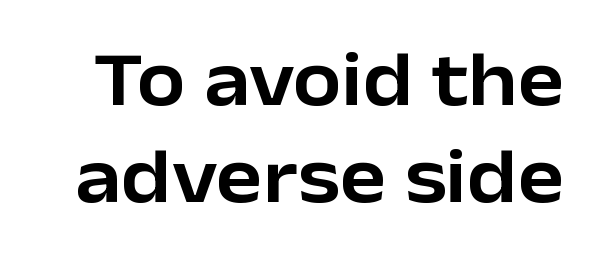
The image shows 78 px sans-serif type, upright; set normal line spacing (1.25x), normal letter spacing, not underlined; low stroke contrast and a medium x-height.
